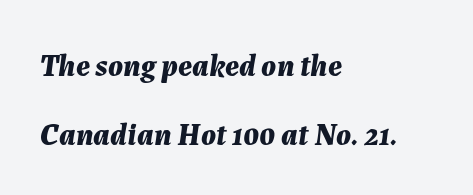
{"italic": "yes", "lean": "right", "slant_degrees": 7, "bold": "yes", "weight": "bold", "width": "normal", "stroke_contrast": "medium", "x_height": "medium", "monospaced": "no", "underline": "no", "align": "left", "line_spacing": "loose", "line_spacing_ratio": 2.22, "letter_spacing": "normal", "letter_spacing_em": 0.0, "glyph_px": 31}
